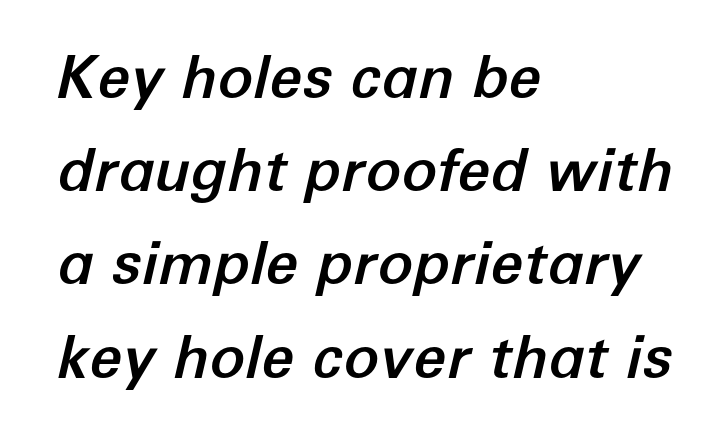
Q: Is the text italic (slanted)? A: Yes, it leans right by about 12 degrees.
Q: Is the text underlined? A: No.
Q: How is the paragraph aligned? A: Left-aligned.
Q: Is the spacing between letters normal or unusually wide? A: Normal.
Q: Is the spacing between lines tight, normal or loose? A: Normal.
Q: Width (condensed, normal, or wide)? A: Normal.
Q: Stroke contrast? A: Low.
Q: x-height? A: Medium.
Q: Monospaced? A: No.
